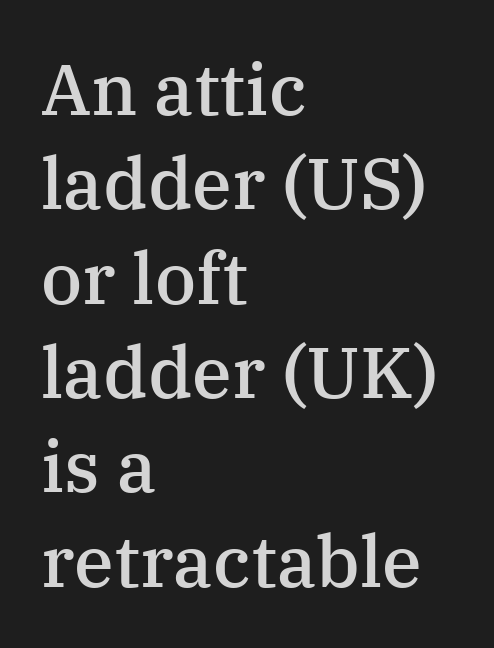
The image shows 72 px semibold serif type, upright; set left-aligned, normal line spacing (1.31x), normal letter spacing, not underlined; medium stroke contrast and a medium x-height.
